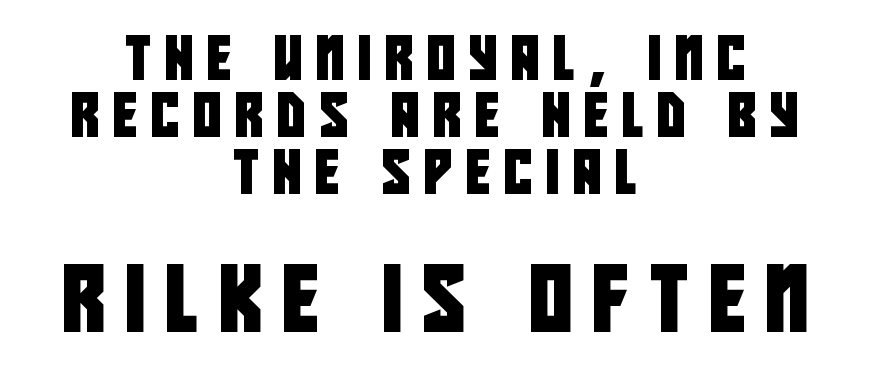
These lines sit exactly where default settings would place them. Type size steps up from the first block to the second. Horizontal alignment here is central, giving a formal, balanced look. A typesetter would call this heavily tracked-out type. These lines are composed in type without serifs.
